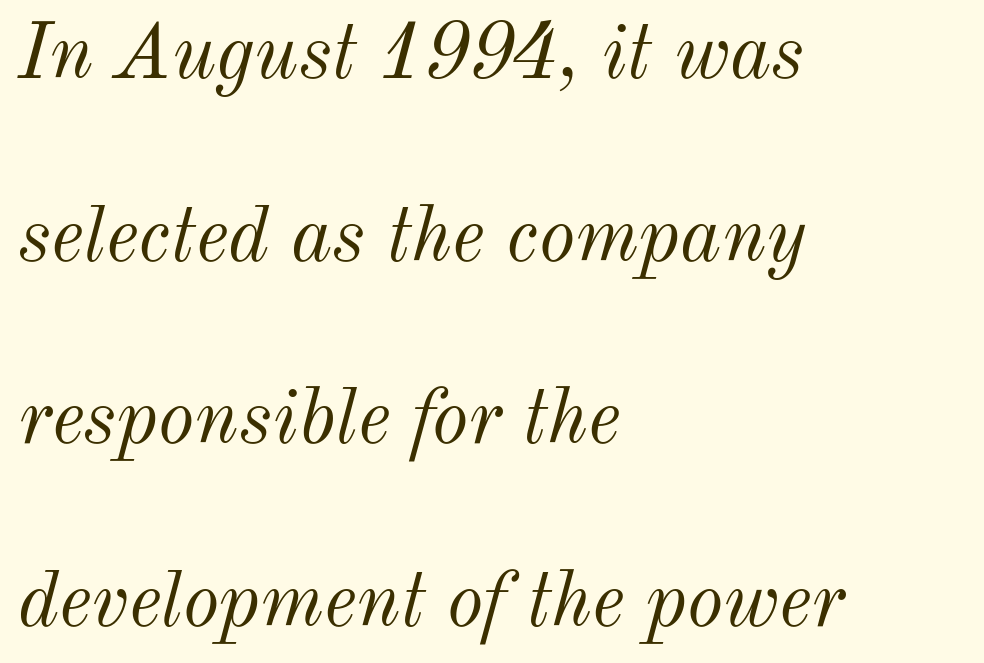
The image shows 78 px light type, italic (leaning right); set left-aligned, loose line spacing (2.34x), normal letter spacing, not underlined; medium stroke contrast and a small x-height.
